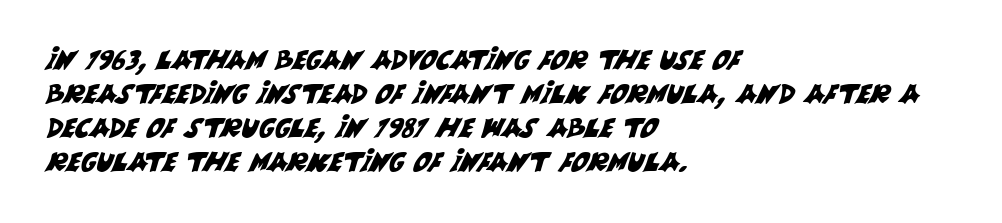
The image shows 27 px text type; set left-aligned, normal line spacing (1.26x), normal letter spacing, not underlined.
